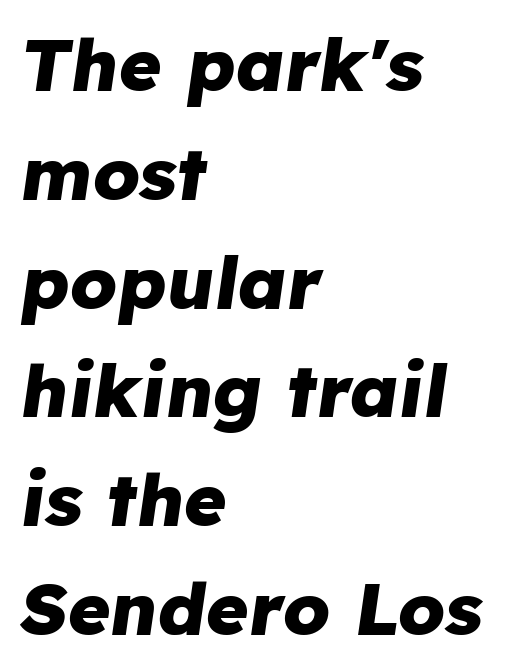
Q: Is the text bold? A: Yes.
Q: Is the text italic (slanted)? A: Yes, it leans right by about 8 degrees.
Q: Is the text underlined? A: No.
Q: How is the paragraph aligned? A: Left-aligned.
Q: Is the spacing between letters normal or unusually wide? A: Normal.
Q: Is the spacing between lines tight, normal or loose? A: Normal.
Q: Width (condensed, normal, or wide)? A: Normal.
Q: Stroke contrast? A: Low.
Q: x-height? A: Medium.
Q: Monospaced? A: No.
